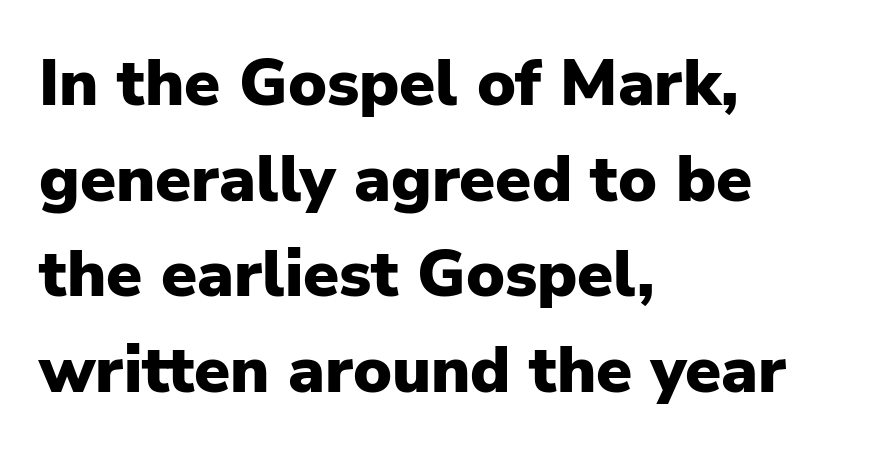
{"serif": "no", "italic": "no", "bold": "yes", "weight": "heavy", "width": "normal", "stroke_contrast": "low", "x_height": "medium", "monospaced": "no", "underline": "no", "align": "left", "line_spacing": "normal", "line_spacing_ratio": 1.47, "letter_spacing": "normal", "letter_spacing_em": 0.0, "glyph_px": 65}
